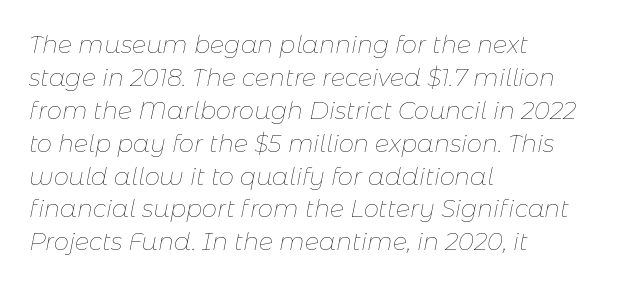
The passage shown stacks its lines at a standard gap. No letter is thick-stroked: the sample isn't bold. Typeset ragged right — the left edge is the straight one. The rendering keeps characters at their native spacing.
